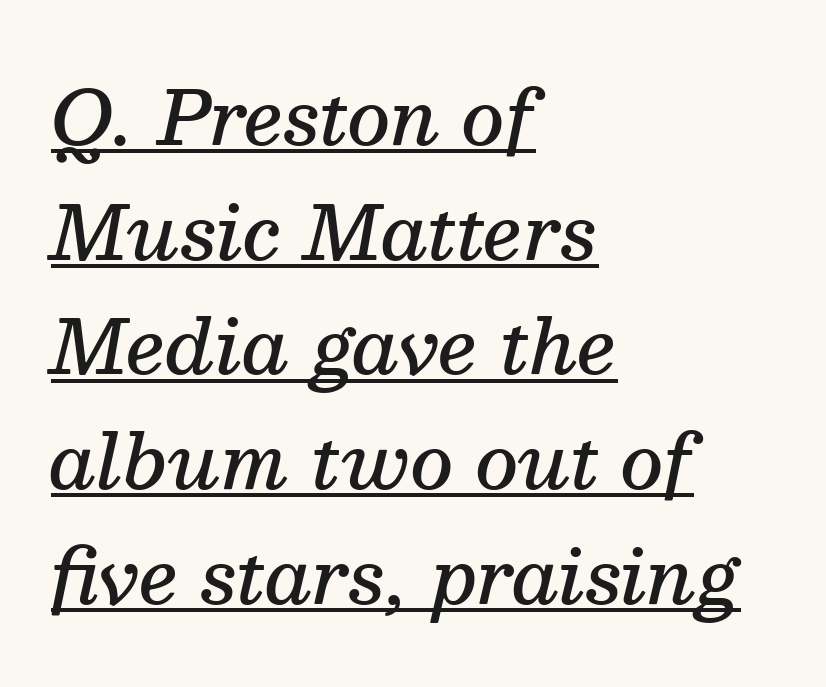
{"serif": "yes", "italic": "yes", "lean": "right", "slant_degrees": 13, "bold": "semi", "weight": "semibold", "width": "normal", "stroke_contrast": "medium", "x_height": "medium", "monospaced": "no", "underline": "yes", "align": "left", "line_spacing": "normal", "line_spacing_ratio": 1.53, "letter_spacing": "normal", "letter_spacing_em": 0.0, "glyph_px": 75}
